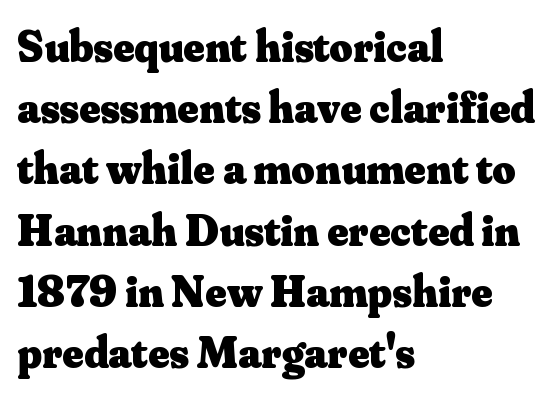
Q: Is the text bold? A: Yes.
Q: Is the text italic (slanted)? A: No, it is upright.
Q: Is the typeface a serif or a sans-serif typeface? A: Serif.
Q: Is the text underlined? A: No.
Q: How is the paragraph aligned? A: Left-aligned.
Q: Is the spacing between letters normal or unusually wide? A: Normal.
Q: Is the spacing between lines tight, normal or loose? A: Normal.
Q: Width (condensed, normal, or wide)? A: Normal.
Q: Stroke contrast? A: Medium.
Q: x-height? A: Small.
Q: Monospaced? A: No.
